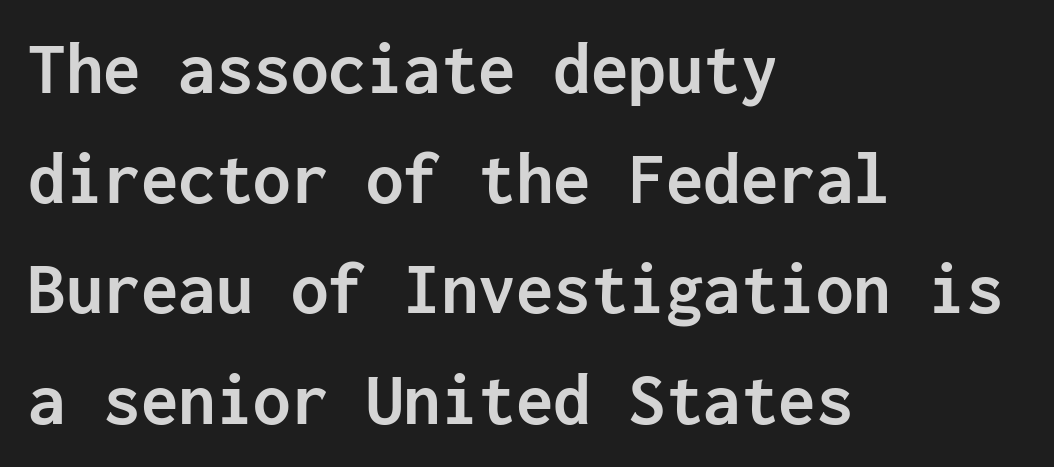
{"serif": "no", "italic": "no", "bold": "yes", "weight": "semibold", "width": "normal", "stroke_contrast": "low", "x_height": "medium", "monospaced": "yes", "underline": "no", "align": "left", "line_spacing": "normal", "line_spacing_ratio": 1.47, "letter_spacing": "normal", "letter_spacing_em": 0.0, "glyph_px": 75}
